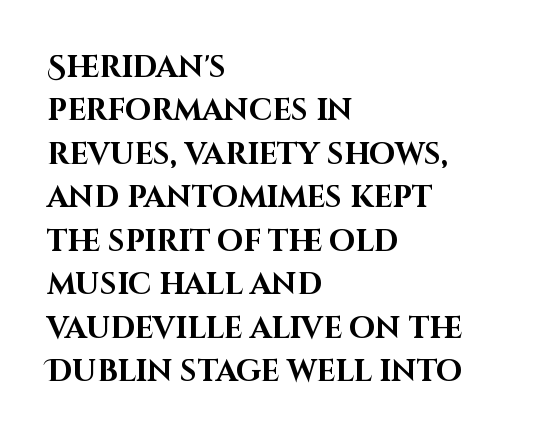
The image shows 30 px bold sans-serif type, upright; set left-aligned, normal line spacing (1.45x), normal letter spacing, not underlined; high stroke contrast and a large x-height.
